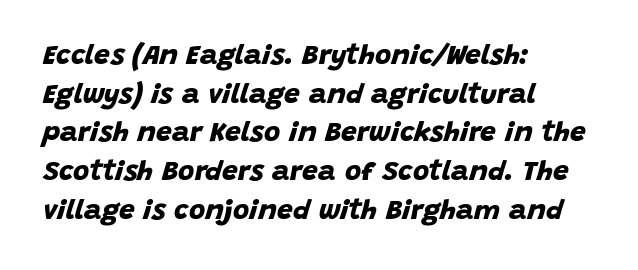
Q: Is the text bold? A: Yes.
Q: Is the typeface a serif or a sans-serif typeface? A: Sans-serif.
Q: Is the text underlined? A: No.
Q: How is the paragraph aligned? A: Left-aligned.
Q: Is the spacing between letters normal or unusually wide? A: Normal.
Q: Is the spacing between lines tight, normal or loose? A: Normal.
Q: Width (condensed, normal, or wide)? A: Normal.
Q: Stroke contrast? A: Low.
Q: x-height? A: Large.
Q: Monospaced? A: No.
